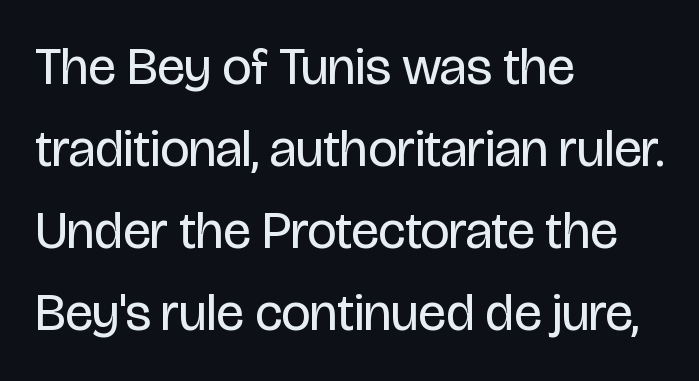
{"serif": "no", "italic": "no", "bold": "no", "weight": "regular", "width": "condensed", "stroke_contrast": "low", "x_height": "large", "monospaced": "no", "underline": "no", "align": "left", "line_spacing": "normal", "line_spacing_ratio": 1.58, "letter_spacing": "normal", "letter_spacing_em": 0.0, "glyph_px": 52}
